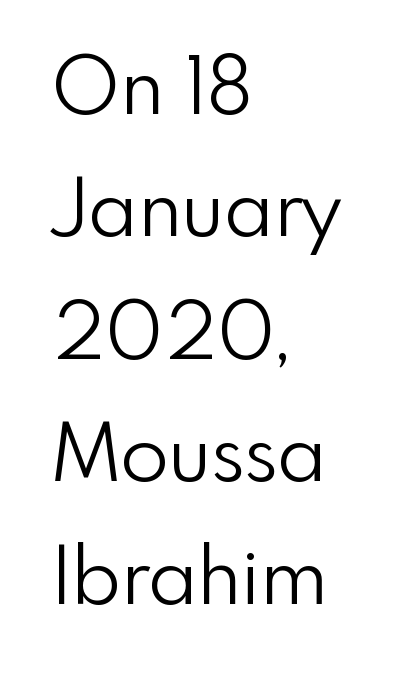
{"serif": "no", "italic": "no", "bold": "no", "weight": "light", "width": "normal", "x_height": "small", "monospaced": "no", "underline": "no", "align": "left", "line_spacing": "normal", "line_spacing_ratio": 1.55, "letter_spacing": "normal", "letter_spacing_em": 0.0, "glyph_px": 79}
